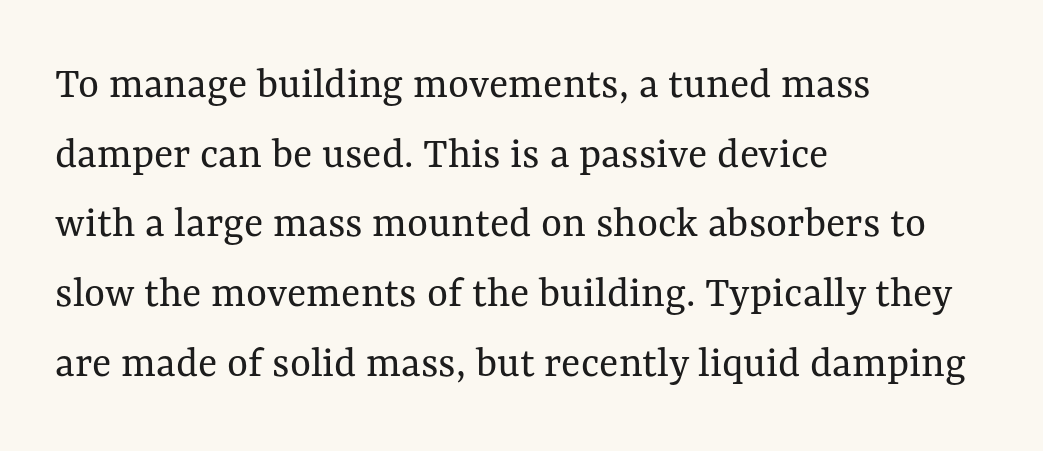
A normal amount of white space separates one row of letters from the next. Glance below the letters and you will spot only blank space. Observe the ordinary spacing: letters are neighbours, not strangers. Where is the straight margin? On the left. Rendered with straight, roman letterforms. Proportional: the letters do not fall into vertical columns.
